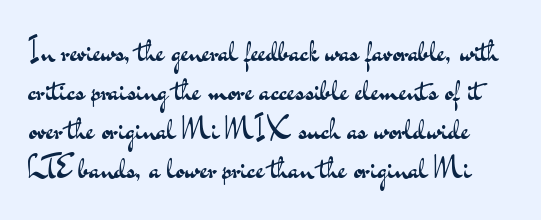
{"serif": "no", "bold": "no", "weight": "regular", "width": "wide", "stroke_contrast": "medium", "x_height": "small", "monospaced": "no", "underline": "no", "line_spacing": "normal", "line_spacing_ratio": 1.26, "letter_spacing": "normal", "letter_spacing_em": 0.0, "glyph_px": 31}
